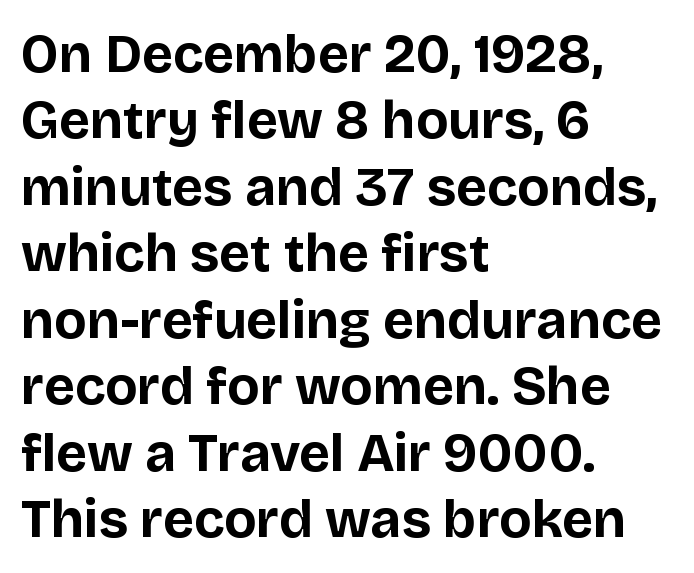
The image shows 54 px bold sans-serif type, upright; set left-aligned, line spacing 1.23x, normal letter spacing, not underlined; low stroke contrast and a large x-height.
